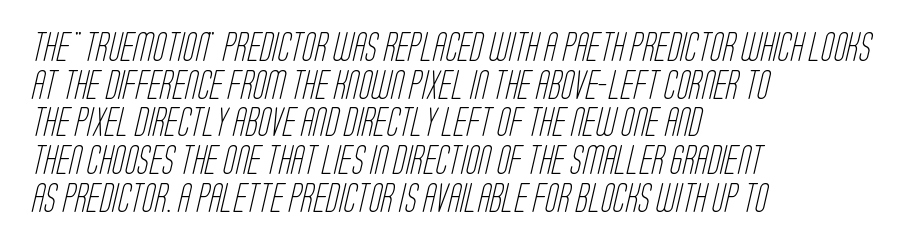
The image shows 29 px light, condensed sans-serif type; set left-aligned, normal line spacing (1.3x), normal letter spacing, not underlined; low stroke contrast and a large x-height.
